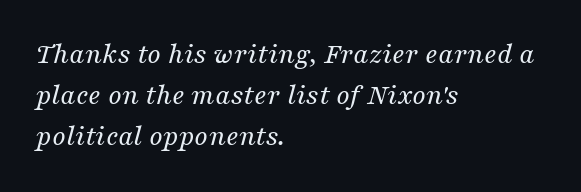
{"serif": "yes", "italic": "yes", "lean": "right", "slant_degrees": 16, "bold": "no", "weight": "regular", "width": "normal", "stroke_contrast": "medium", "x_height": "medium", "monospaced": "no", "underline": "no", "align": "left", "line_spacing": "normal", "line_spacing_ratio": 1.37, "letter_spacing": "normal", "letter_spacing_em": 0.0, "glyph_px": 30}
